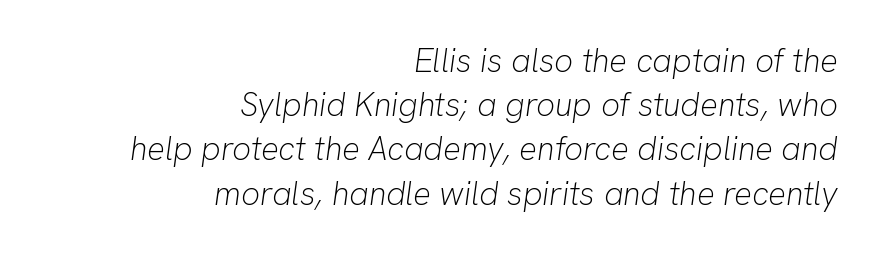
The image shows 33 px light type, italic (leaning right); set right-aligned, normal line spacing (1.34x), normal letter spacing, not underlined; low stroke contrast and a medium x-height.
